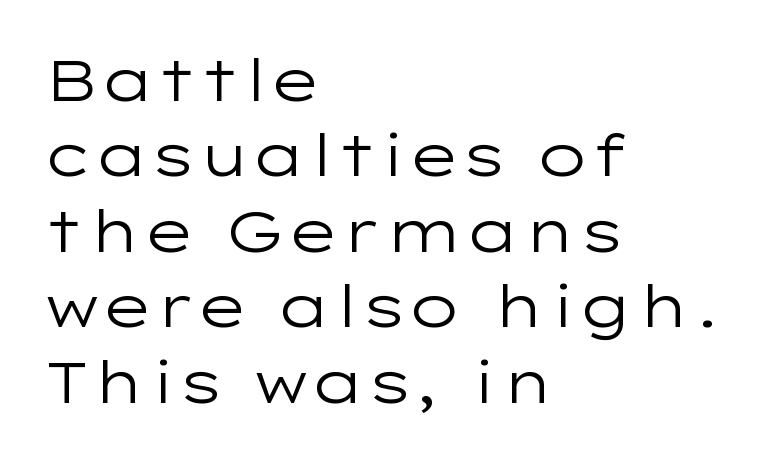
Q: Is the text bold? A: No.
Q: Is the text italic (slanted)? A: No, it is upright.
Q: Is the typeface a serif or a sans-serif typeface? A: Sans-serif.
Q: Is the text underlined? A: No.
Q: How is the paragraph aligned? A: Left-aligned.
Q: Is the spacing between letters normal or unusually wide? A: Normal.
Q: Is the spacing between lines tight, normal or loose? A: Normal.
Q: Width (condensed, normal, or wide)? A: Wide.
Q: Stroke contrast? A: Low.
Q: x-height? A: Medium.
Q: Monospaced? A: No.
